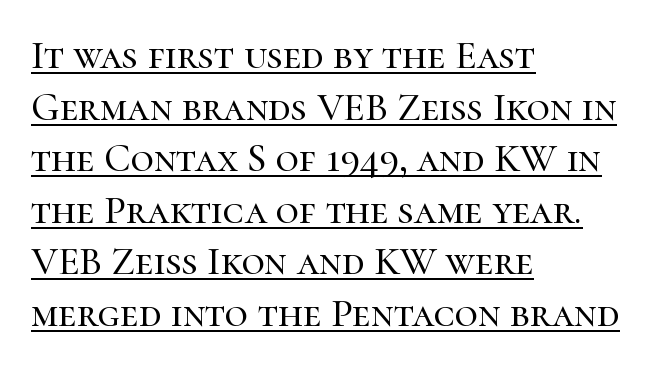
The image shows 40 px serif type, upright; set left-aligned, normal line spacing (1.29x), normal letter spacing, underlined; high stroke contrast and a medium x-height.
